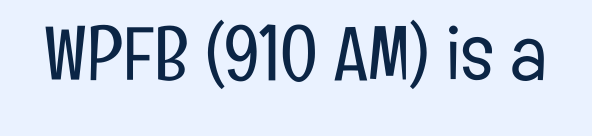
Q: Is the text bold? A: No.
Q: Is the text italic (slanted)? A: No, it is upright.
Q: Is the typeface a serif or a sans-serif typeface? A: Sans-serif.
Q: Is the text underlined? A: No.
Q: Is the spacing between letters normal or unusually wide? A: Normal.
Q: Width (condensed, normal, or wide)? A: Condensed.
Q: Stroke contrast? A: Low.
Q: x-height? A: Medium.
Q: Monospaced? A: No.
